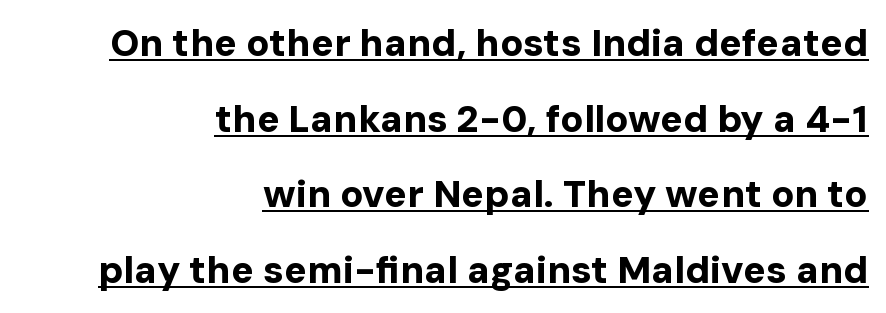
{"serif": "no", "italic": "no", "bold": "yes", "weight": "bold", "width": "normal", "stroke_contrast": "low", "x_height": "medium", "monospaced": "no", "underline": "yes", "align": "right", "line_spacing": "loose", "line_spacing_ratio": 1.99, "letter_spacing": "normal", "letter_spacing_em": 0.0, "glyph_px": 38}
